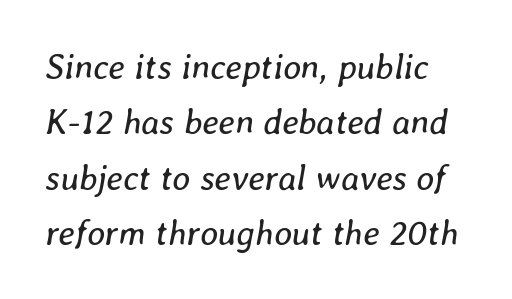
{"italic": "yes", "lean": "right", "slant_degrees": 8, "bold": "no", "weight": "regular", "width": "normal", "stroke_contrast": "low", "x_height": "medium", "monospaced": "no", "underline": "no", "line_spacing": "normal", "line_spacing_ratio": 1.58, "letter_spacing": "normal", "letter_spacing_em": 0.0, "glyph_px": 35}
